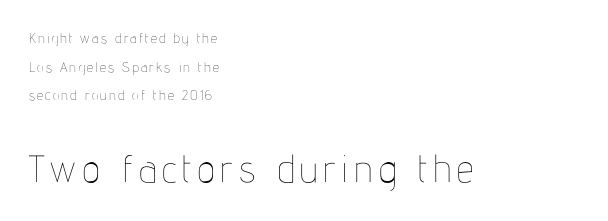
{"italic": "no", "bold": "no", "weight": "thin", "width": "condensed", "stroke_contrast": "low", "x_height": "medium", "monospaced": "no", "underline": "no", "align": "left", "line_spacing": "loose", "line_spacing_ratio": 2.05, "larger_block": "second", "size_ratio": 2.71, "glyph_px": 38}
